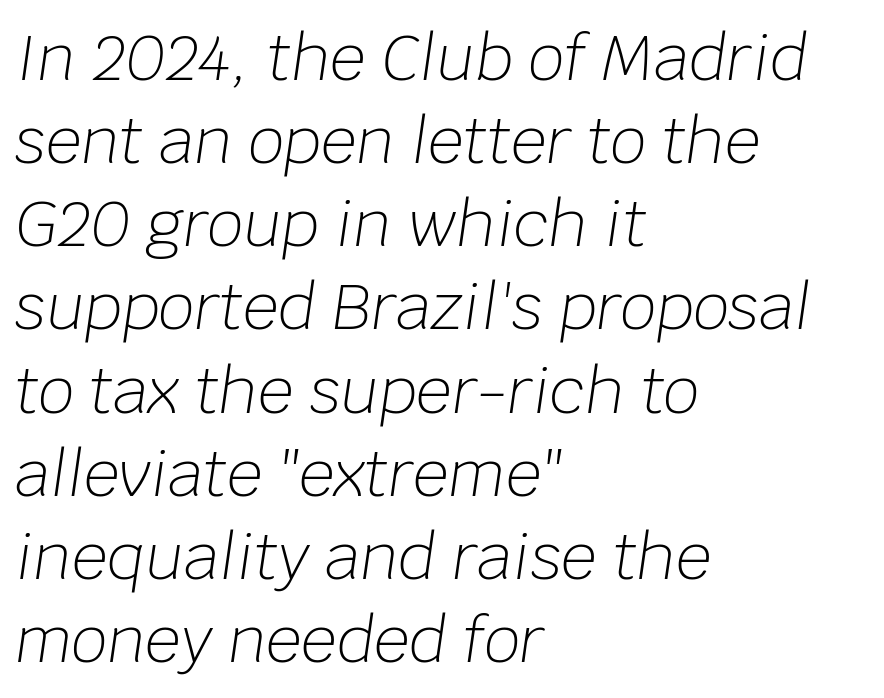
Q: Is the text bold? A: No.
Q: Is the text italic (slanted)? A: Yes, it leans right by about 8 degrees.
Q: Is the text underlined? A: No.
Q: How is the paragraph aligned? A: Left-aligned.
Q: Is the spacing between letters normal or unusually wide? A: Normal.
Q: Is the spacing between lines tight, normal or loose? A: Normal.
Q: Width (condensed, normal, or wide)? A: Normal.
Q: Stroke contrast? A: Low.
Q: x-height? A: Large.
Q: Monospaced? A: No.
